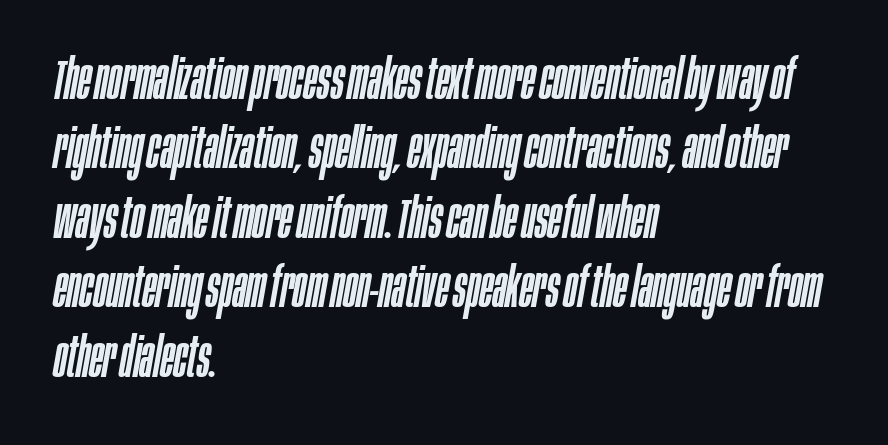
Every character sits at an angle, as italics do. You could not count columns in this text — the font is proportionally spaced. The baseline area is clear. Alignment: flush left.
